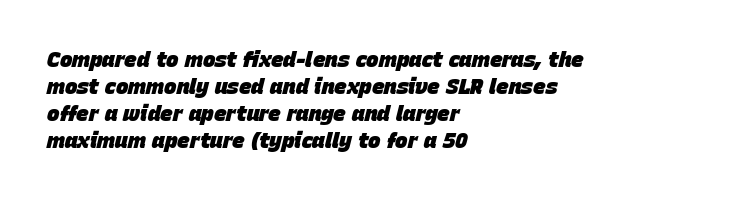
Q: Is the text bold? A: Yes.
Q: Is the text italic (slanted)? A: Yes, it leans right by about 15 degrees.
Q: Is the text underlined? A: No.
Q: How is the paragraph aligned? A: Left-aligned.
Q: Is the spacing between letters normal or unusually wide? A: Normal.
Q: Is the spacing between lines tight, normal or loose? A: Normal.
